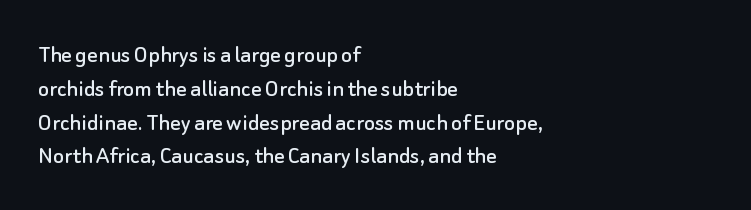
The image shows 26 px text type, upright; set left-aligned, normal line spacing (1.3x), normal letter spacing, not underlined.
